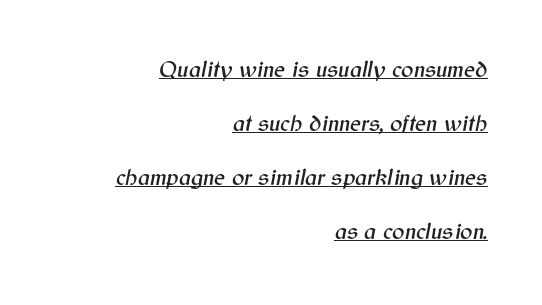
The image shows 23 px text type, italic (leaning right); set right-aligned, loose line spacing (2.35x), normal letter spacing, underlined.
